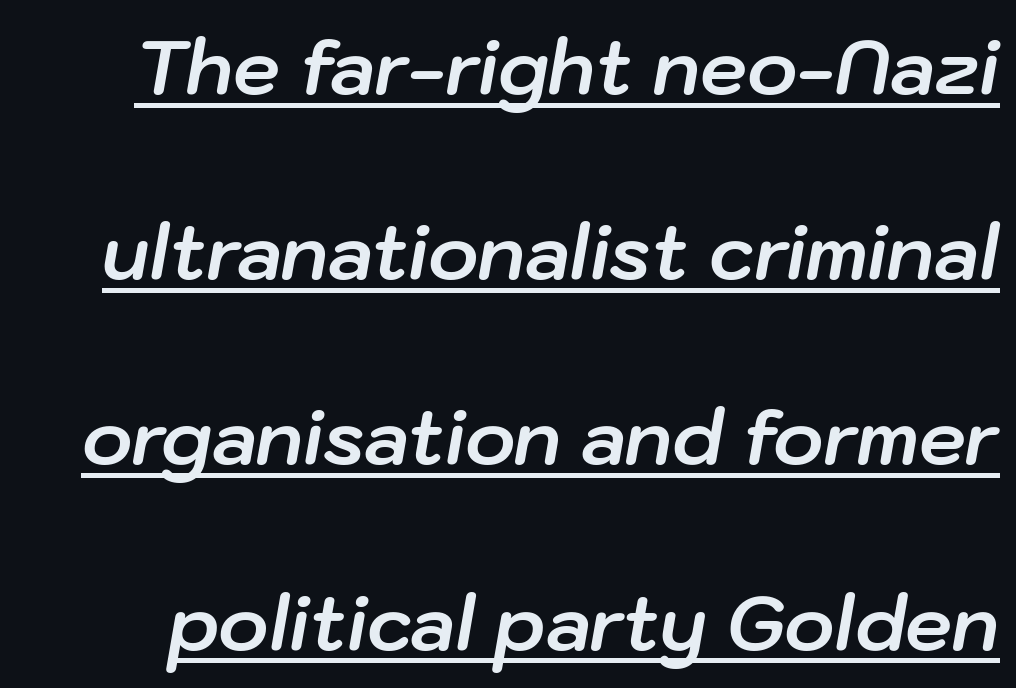
{"italic": "yes", "lean": "right", "slant_degrees": 10, "bold": "yes", "weight": "bold", "width": "normal", "stroke_contrast": "low", "x_height": "medium", "monospaced": "no", "underline": "yes", "line_spacing": "loose", "line_spacing_ratio": 2.47, "letter_spacing": "normal", "letter_spacing_em": 0.0, "glyph_px": 75}
